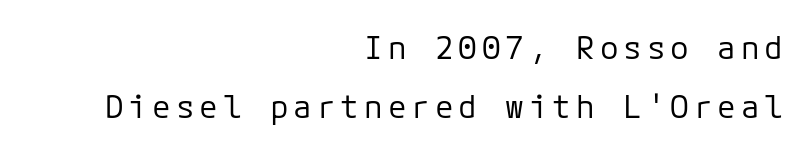
{"serif": "no", "italic": "no", "bold": "no", "weight": "regular", "width": "normal", "stroke_contrast": "low", "x_height": "medium", "underline": "no", "align": "right", "line_spacing_ratio": 1.89, "glyph_px": 31}
